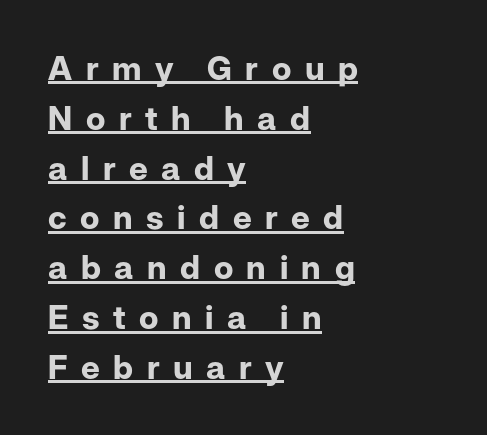
{"serif": "no", "italic": "no", "bold": "yes", "weight": "bold", "width": "normal", "stroke_contrast": "low", "x_height": "medium", "monospaced": "no", "underline": "yes", "align": "left", "line_spacing": "normal", "line_spacing_ratio": 1.51, "letter_spacing": "wide", "letter_spacing_em": 0.41, "glyph_px": 33}
